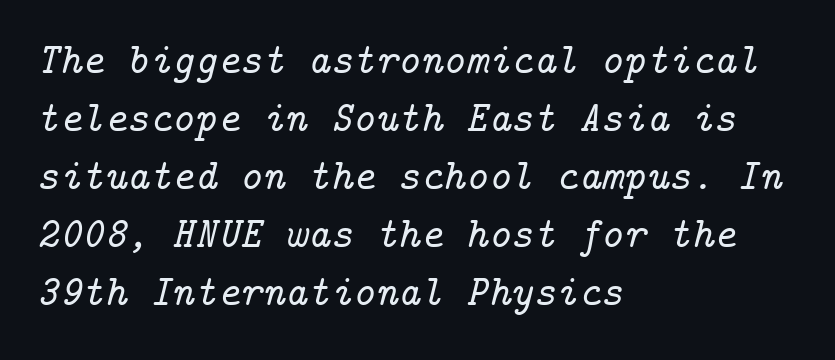
Q: Is the text italic (slanted)? A: Yes, it leans right by about 14 degrees.
Q: Is the typeface a serif or a sans-serif typeface? A: Serif.
Q: Is the text underlined? A: No.
Q: How is the paragraph aligned? A: Left-aligned.
Q: Is the spacing between letters normal or unusually wide? A: Normal.
Q: Is the spacing between lines tight, normal or loose? A: Normal.
Q: Width (condensed, normal, or wide)? A: Normal.
Q: Stroke contrast? A: Low.
Q: x-height? A: Medium.
